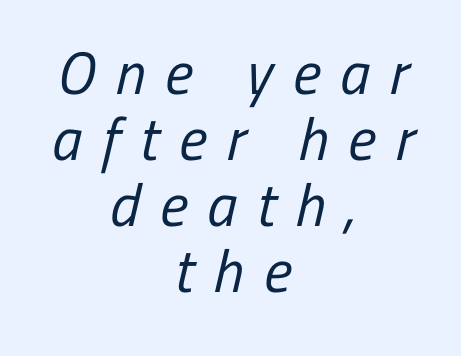
The image shows 60 px regular-weight, condensed sans-serif type; set centered, tight line spacing (1.1x), unusually wide letter spacing (+0.33 em), not underlined; low stroke contrast and a medium x-height.
